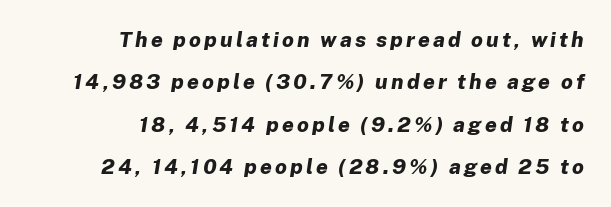
{"italic": "yes", "lean": "right", "slant_degrees": 8, "bold": "yes", "underline": "no", "align": "right", "line_spacing": "loose", "line_spacing_ratio": 2.02, "glyph_px": 21}
